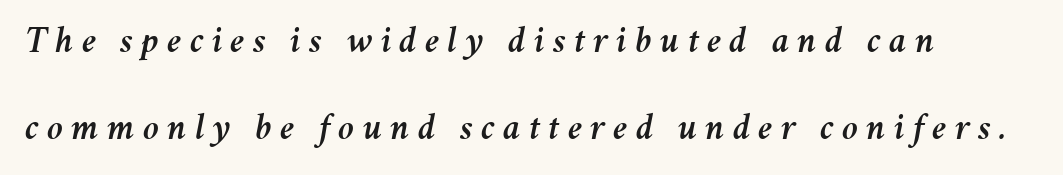
The passage shown is typed in a proportional face where columns would drift. The face used here is rendered with a markedly widened letterfit. Plain, unruled lines of type. One-word summary of the alignment: left.
